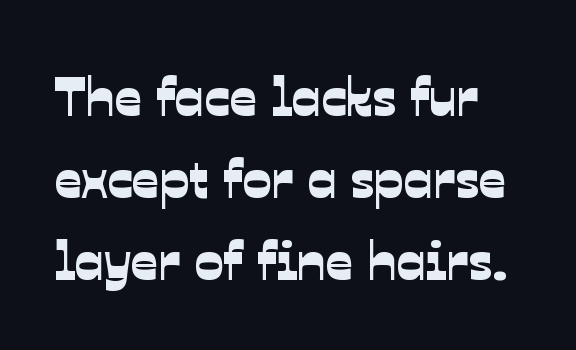
The image shows 54 px sans-serif type; set normal line spacing (1.52x), normal letter spacing, not underlined; low stroke contrast and a medium x-height.
